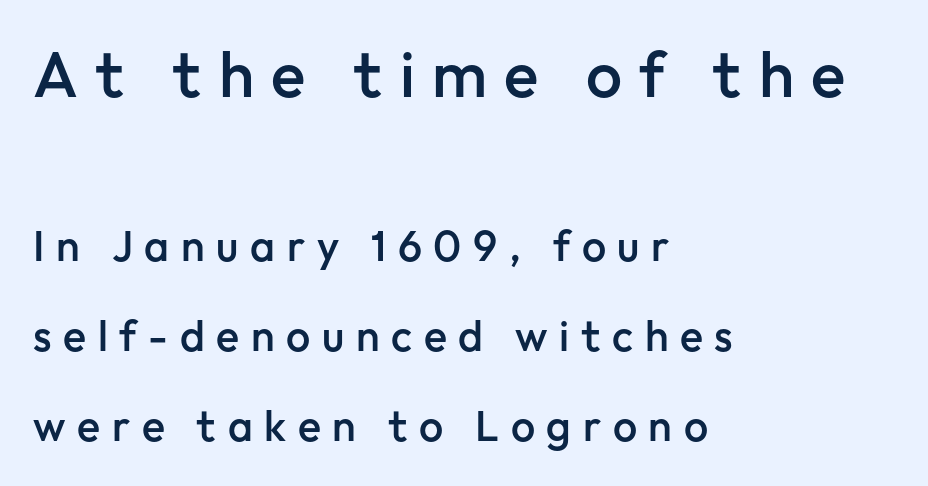
The axis of the letterforms is exactly vertical. Spacing between characters has been opened up far beyond the box default. Every row of glyphs begins at an identical x-position on the left. Nobody drew a line under any word here. The line-height multiplier appears high, well above default.
